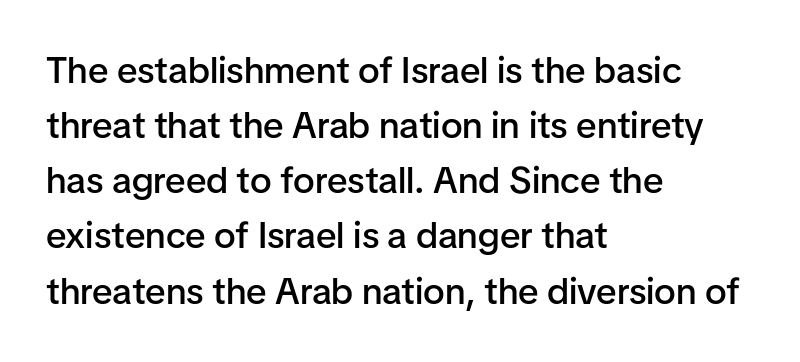
Q: Is the text bold? A: Semi-bold.
Q: Is the text italic (slanted)? A: No, it is upright.
Q: Is the typeface a serif or a sans-serif typeface? A: Sans-serif.
Q: Is the text underlined? A: No.
Q: How is the paragraph aligned? A: Left-aligned.
Q: Is the spacing between letters normal or unusually wide? A: Normal.
Q: Is the spacing between lines tight, normal or loose? A: Normal.
Q: Width (condensed, normal, or wide)? A: Normal.
Q: Stroke contrast? A: Low.
Q: x-height? A: Medium.
Q: Monospaced? A: No.
